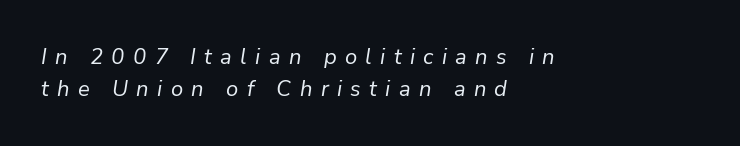
Q: Is the text bold? A: No.
Q: Is the text italic (slanted)? A: Yes, it leans right by about 9 degrees.
Q: Is the text underlined? A: No.
Q: How is the paragraph aligned? A: Left-aligned.
Q: Is the spacing between letters normal or unusually wide? A: Unusually wide.
Q: Is the spacing between lines tight, normal or loose? A: Normal.
